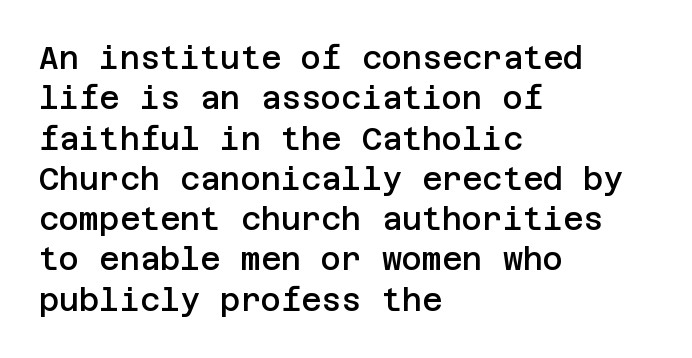
The image shows 31 px semibold sans-serif type, upright; set left-aligned, normal line spacing (1.3x), normal letter spacing, not underlined; low stroke contrast and a large x-height.
